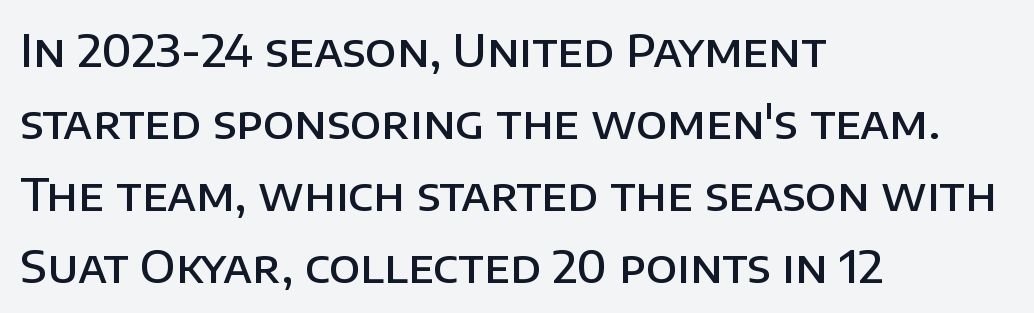
{"serif": "no", "italic": "no", "bold": "semi", "weight": "semibold", "width": "normal", "stroke_contrast": "low", "x_height": "large", "monospaced": "no", "underline": "no", "align": "left", "line_spacing": "normal", "line_spacing_ratio": 1.6, "letter_spacing": "normal", "letter_spacing_em": 0.0, "glyph_px": 45}
